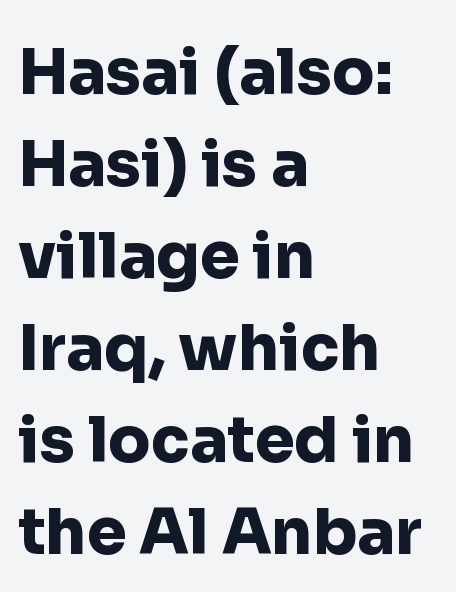
Q: Is the text bold? A: Yes.
Q: Is the text italic (slanted)? A: No, it is upright.
Q: Is the typeface a serif or a sans-serif typeface? A: Sans-serif.
Q: Is the text underlined? A: No.
Q: How is the paragraph aligned? A: Left-aligned.
Q: Is the spacing between letters normal or unusually wide? A: Normal.
Q: Is the spacing between lines tight, normal or loose? A: Normal.
Q: Width (condensed, normal, or wide)? A: Normal.
Q: Stroke contrast? A: Low.
Q: x-height? A: Medium.
Q: Monospaced? A: No.
